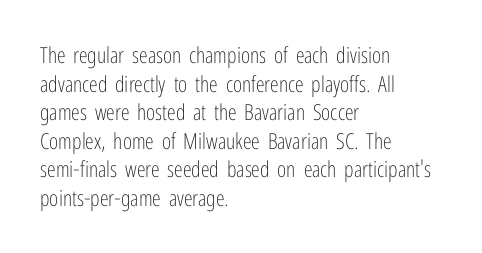
{"italic": "no", "bold": "no", "underline": "no", "align": "left", "line_spacing": "normal", "line_spacing_ratio": 1.3, "letter_spacing": "normal", "letter_spacing_em": 0.0, "glyph_px": 22}
